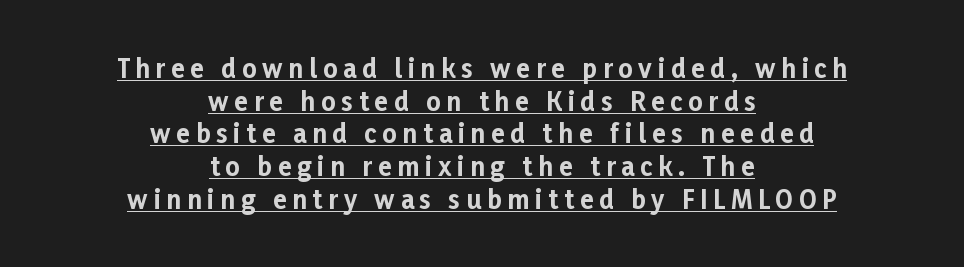
Q: Is the text bold? A: Yes.
Q: Is the text italic (slanted)? A: No, it is upright.
Q: Is the text underlined? A: Yes.
Q: How is the paragraph aligned? A: Centered.
Q: Is the spacing between letters normal or unusually wide? A: Unusually wide.
Q: Is the spacing between lines tight, normal or loose? A: Normal.
